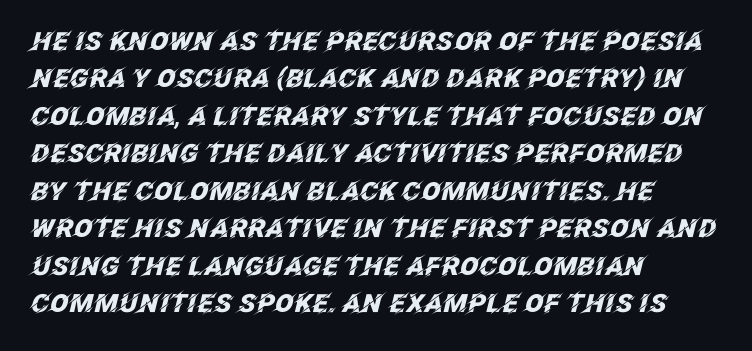
Horizontal alignment here is leftward, the default for most running prose. Clear beneath every line of the passage. The face used here has a pronounced slope to its letters. Characters follow at the spacing the type designer built in. The designer left line spacing at the default.
